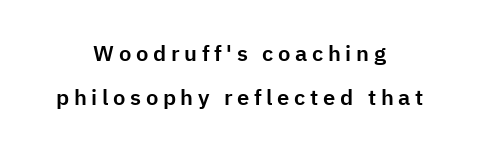
{"italic": "no", "underline": "no", "align": "center", "line_spacing": "loose", "line_spacing_ratio": 2.02, "letter_spacing": "wide", "letter_spacing_em": 0.21, "glyph_px": 22}
